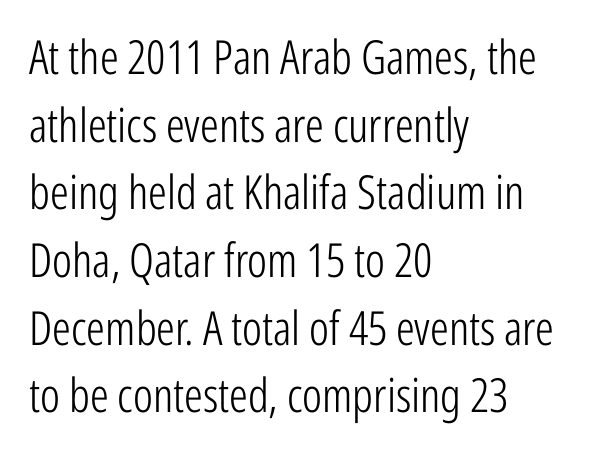
{"serif": "no", "italic": "no", "bold": "no", "weight": "light", "width": "condensed", "stroke_contrast": "low", "x_height": "medium", "monospaced": "no", "underline": "no", "align": "left", "line_spacing": "normal", "line_spacing_ratio": 1.44, "letter_spacing": "normal", "letter_spacing_em": 0.0, "glyph_px": 47}
